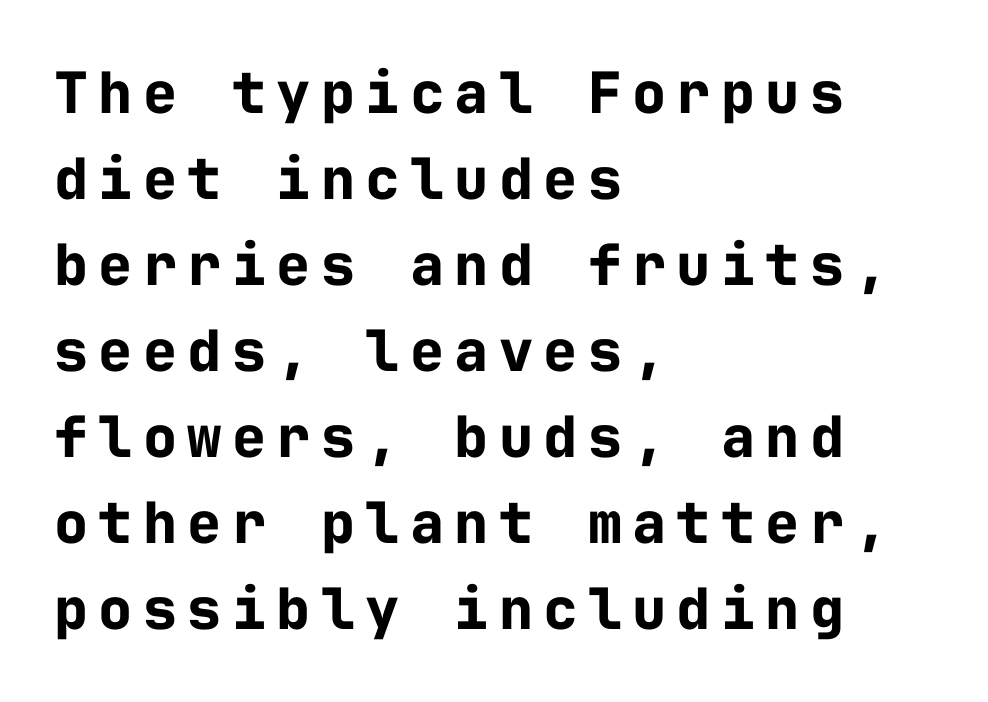
The image shows 57 px bold sans-serif type, upright, monospaced; set left-aligned, normal line spacing (1.51x), not underlined; low stroke contrast and a medium x-height.
